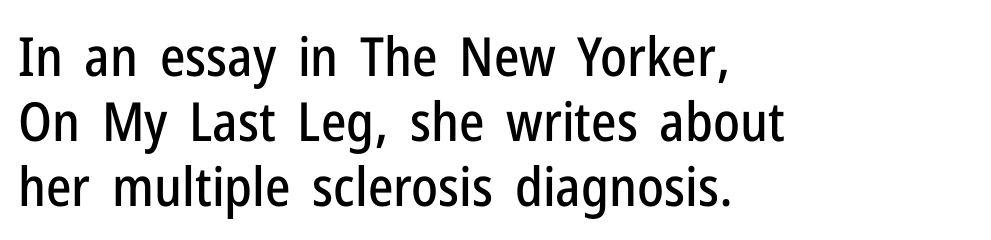
{"serif": "no", "italic": "no", "width": "condensed", "stroke_contrast": "low", "x_height": "medium", "monospaced": "no", "underline": "no", "align": "left", "line_spacing_ratio": 1.2, "letter_spacing": "normal", "letter_spacing_em": 0.0, "glyph_px": 54}
